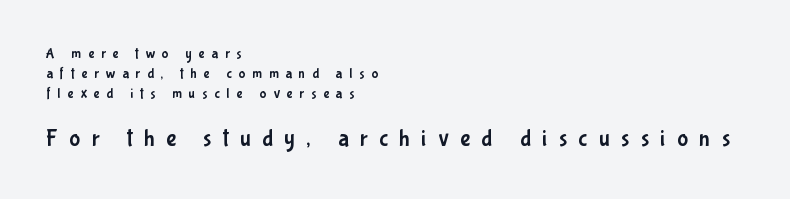
{"italic": "no", "underline": "no", "align": "left", "line_spacing": "normal", "line_spacing_ratio": 1.44, "letter_spacing": "wide", "letter_spacing_em": 0.5, "larger_block": "second", "size_ratio": 1.64, "glyph_px": 23}
